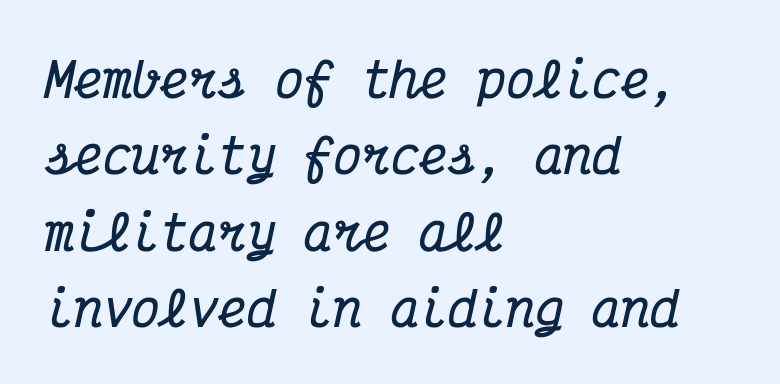
The image shows 48 px bold, condensed serif type, italic (leaning right), monospaced; set left-aligned, normal line spacing (1.59x), normal letter spacing, not underlined; medium stroke contrast and a medium x-height.
